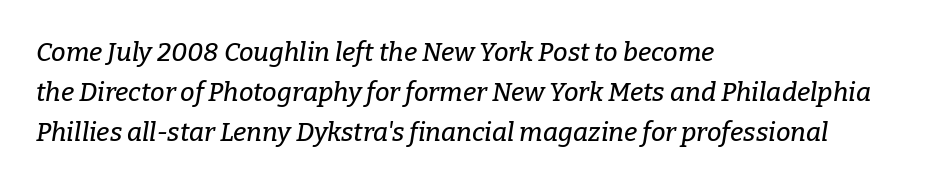
Q: Is the text italic (slanted)? A: Yes, it leans right by about 9 degrees.
Q: Is the text underlined? A: No.
Q: How is the paragraph aligned? A: Left-aligned.
Q: Is the spacing between letters normal or unusually wide? A: Normal.
Q: Is the spacing between lines tight, normal or loose? A: Normal.
